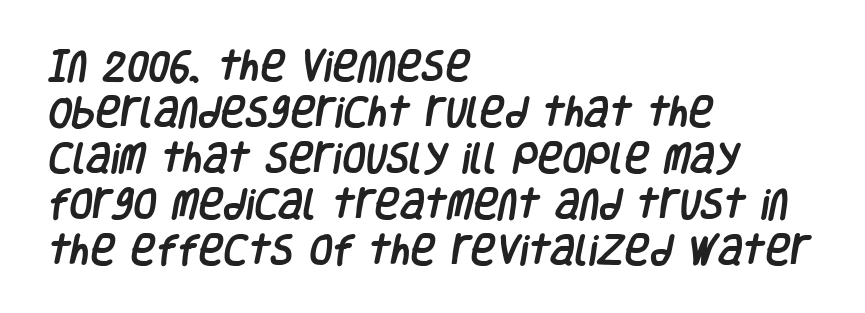
{"serif": "no", "width": "condensed", "stroke_contrast": "low", "x_height": "large", "monospaced": "no", "underline": "no", "align": "left", "line_spacing": "normal", "line_spacing_ratio": 1.35, "letter_spacing": "normal", "letter_spacing_em": 0.0, "glyph_px": 34}
